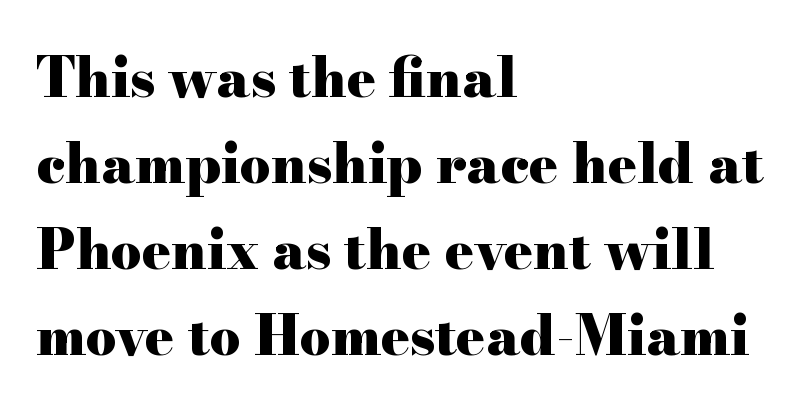
Q: Is the text bold? A: Yes.
Q: Is the text italic (slanted)? A: No, it is upright.
Q: Is the typeface a serif or a sans-serif typeface? A: Serif.
Q: Is the text underlined? A: No.
Q: How is the paragraph aligned? A: Left-aligned.
Q: Is the spacing between letters normal or unusually wide? A: Normal.
Q: Is the spacing between lines tight, normal or loose? A: Normal.
Q: Width (condensed, normal, or wide)? A: Wide.
Q: Stroke contrast? A: High.
Q: x-height? A: Small.
Q: Monospaced? A: No.
